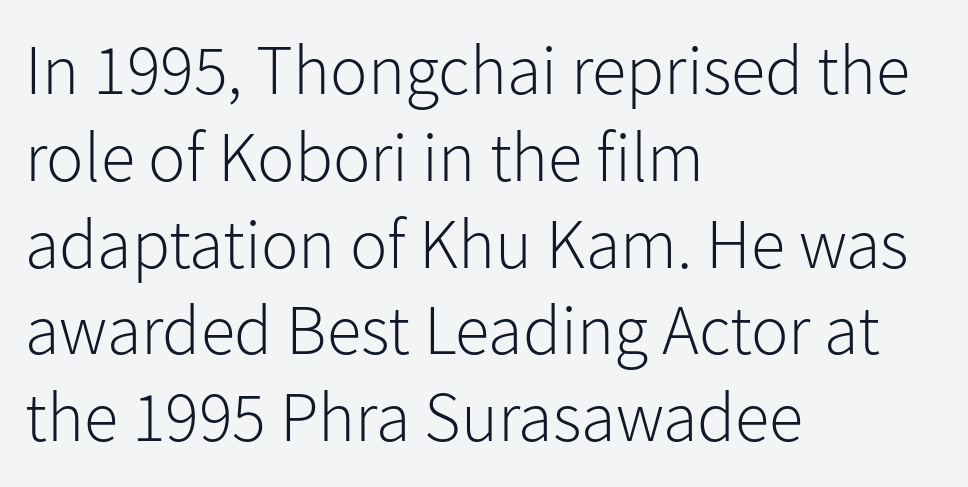
The image shows 70 px light sans-serif type, upright; set left-aligned, line spacing 1.24x, normal letter spacing, not underlined; low stroke contrast and a medium x-height.
